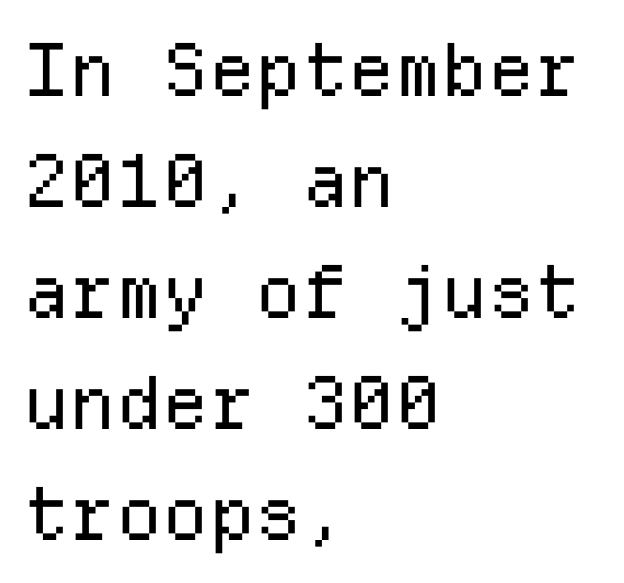
The image shows 73 px regular-weight sans-serif type, upright, monospaced; set left-aligned, normal line spacing (1.52x), normal letter spacing, not underlined; low stroke contrast and a medium x-height.
